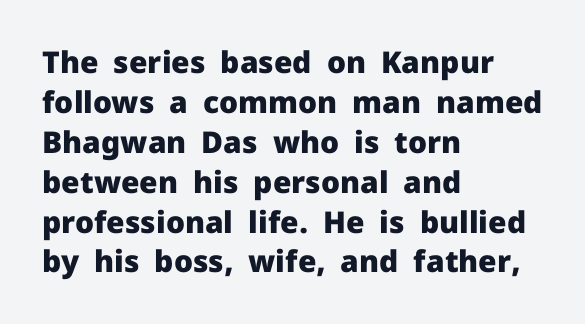
This rendering leaves character spacing at its baseline value. Plenty of ink on the page — the face is bold. The type family on display is of the sans-serif kind. All the whitespace from short lines collects on the right.
